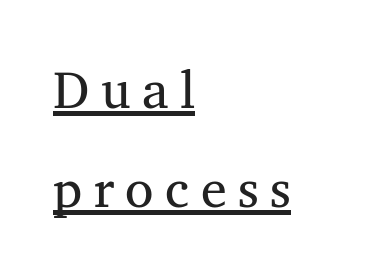
Q: Is the text bold? A: No.
Q: Is the text italic (slanted)? A: No, it is upright.
Q: Is the typeface a serif or a sans-serif typeface? A: Serif.
Q: Is the text underlined? A: Yes.
Q: How is the paragraph aligned? A: Left-aligned.
Q: Is the spacing between letters normal or unusually wide? A: Unusually wide.
Q: Is the spacing between lines tight, normal or loose? A: Loose.
Q: Width (condensed, normal, or wide)? A: Normal.
Q: Stroke contrast? A: Medium.
Q: x-height? A: Medium.
Q: Monospaced? A: No.
